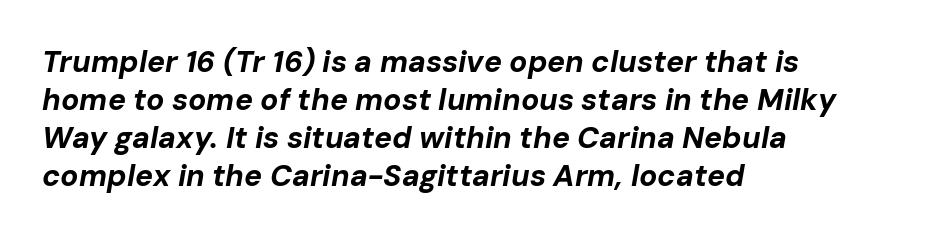
{"italic": "yes", "lean": "right", "slant_degrees": 10, "bold": "yes", "weight": "bold", "width": "normal", "stroke_contrast": "low", "x_height": "medium", "monospaced": "no", "underline": "no", "align": "left", "line_spacing": "normal", "line_spacing_ratio": 1.27, "letter_spacing": "normal", "letter_spacing_em": 0.0, "glyph_px": 30}
